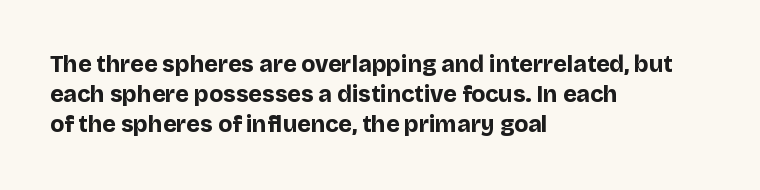
The image shows 23 px bold type, upright; set left-aligned, normal line spacing (1.31x), normal letter spacing, not underlined.
